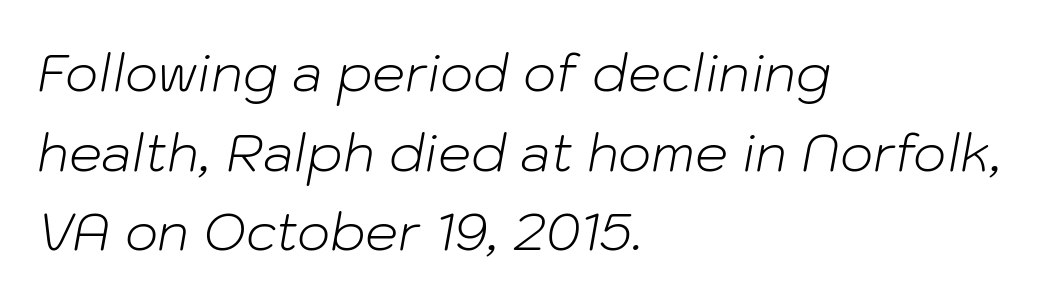
{"italic": "yes", "lean": "right", "slant_degrees": 10, "bold": "no", "weight": "light", "width": "normal", "stroke_contrast": "low", "x_height": "medium", "monospaced": "no", "underline": "no", "align": "left", "line_spacing": "normal", "line_spacing_ratio": 1.53, "letter_spacing": "normal", "letter_spacing_em": 0.0, "glyph_px": 52}
